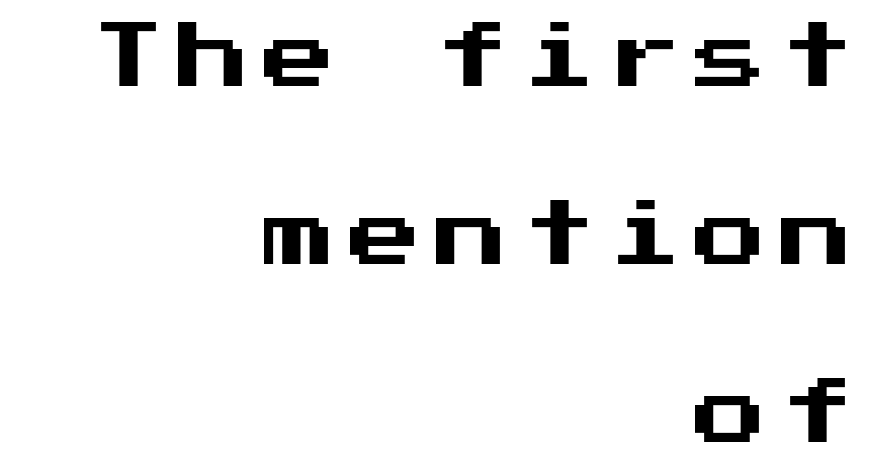
Teacher's note: observe the even right margin — that is flush-right alignment. This is sans-serif lettering, the kind often seen on screens and signage. Notice the wide empty band between every row — that's loose leading. Ordinary non-slanted type is in use.
